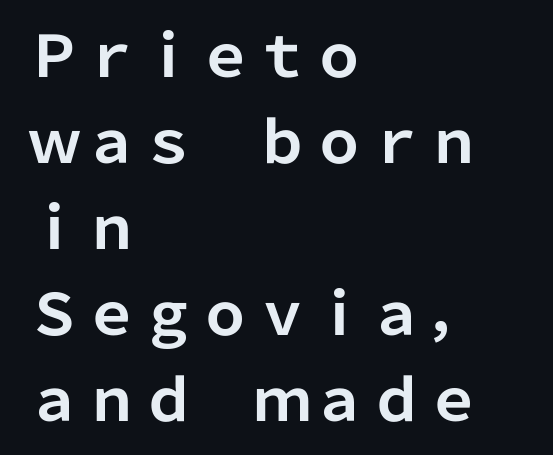
Q: Is the text bold? A: Yes.
Q: Is the text italic (slanted)? A: No, it is upright.
Q: Is the typeface a serif or a sans-serif typeface? A: Sans-serif.
Q: Is the text underlined? A: No.
Q: How is the paragraph aligned? A: Left-aligned.
Q: Is the spacing between letters normal or unusually wide? A: Normal.
Q: Is the spacing between lines tight, normal or loose? A: Normal.
Q: Width (condensed, normal, or wide)? A: Normal.
Q: Stroke contrast? A: Low.
Q: x-height? A: Medium.
Q: Monospaced? A: No.
